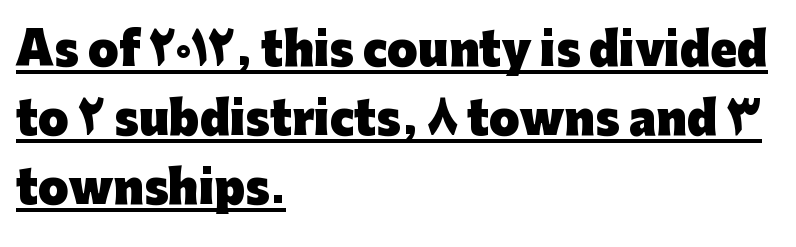
The image shows 44 px heavy sans-serif type, upright; set left-aligned, normal line spacing (1.57x), normal letter spacing, underlined; low stroke contrast and a medium x-height.
